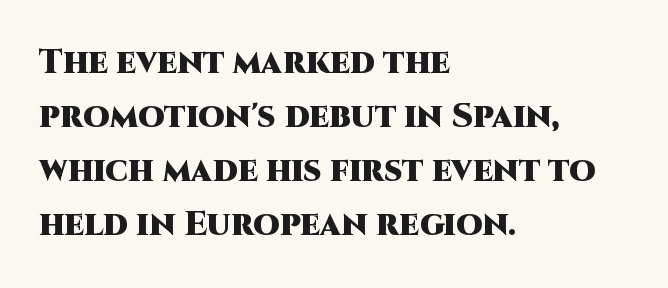
The image shows 34 px heavy sans-serif type, upright; set left-aligned, normal line spacing (1.59x), normal letter spacing, not underlined; high stroke contrast and a large x-height.
